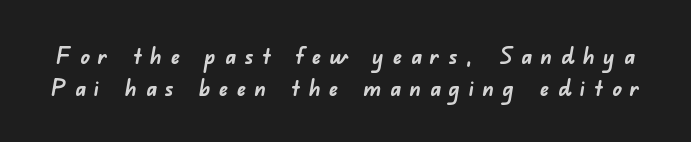
The image shows 23 px bold type; set normal line spacing (1.38x), unusually wide letter spacing (+0.37 em), not underlined.
